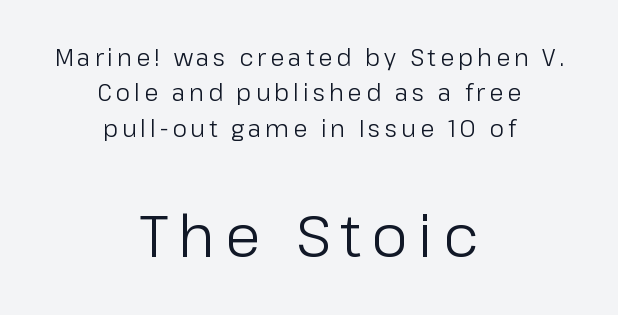
The image shows 58 px regular-weight sans-serif type, upright; set centered, normal line spacing (1.54x), not underlined; the second (bottom) block is 2.52x larger; low stroke contrast and a medium x-height.
